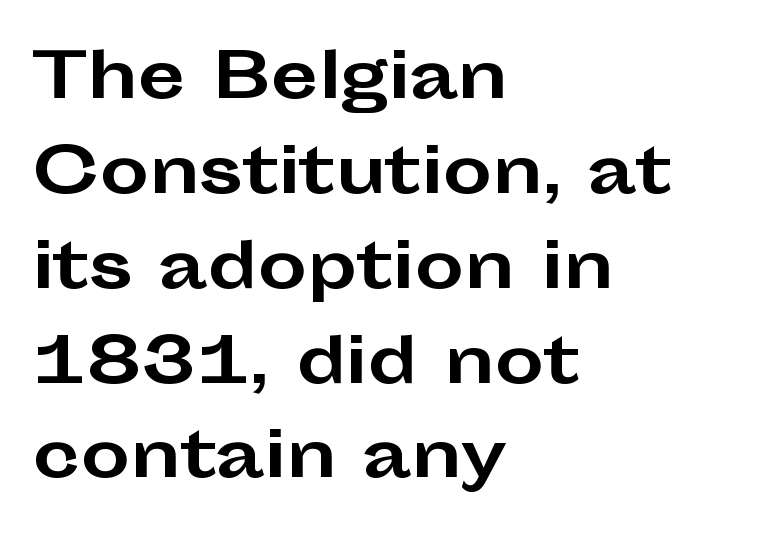
{"serif": "no", "italic": "no", "bold": "yes", "weight": "bold", "width": "wide", "stroke_contrast": "low", "x_height": "medium", "monospaced": "no", "underline": "no", "align": "left", "line_spacing": "normal", "line_spacing_ratio": 1.53, "letter_spacing": "normal", "letter_spacing_em": 0.0, "glyph_px": 62}
